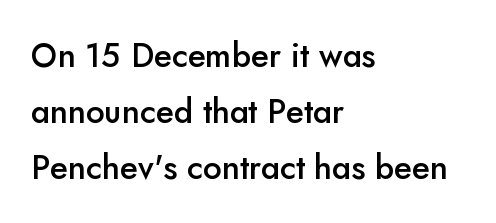
Q: Is the text bold? A: Semi-bold.
Q: Is the text italic (slanted)? A: No, it is upright.
Q: Is the typeface a serif or a sans-serif typeface? A: Sans-serif.
Q: Is the text underlined? A: No.
Q: How is the paragraph aligned? A: Left-aligned.
Q: Is the spacing between letters normal or unusually wide? A: Normal.
Q: Is the spacing between lines tight, normal or loose? A: Normal.
Q: Width (condensed, normal, or wide)? A: Normal.
Q: Stroke contrast? A: Low.
Q: x-height? A: Small.
Q: Monospaced? A: No.
